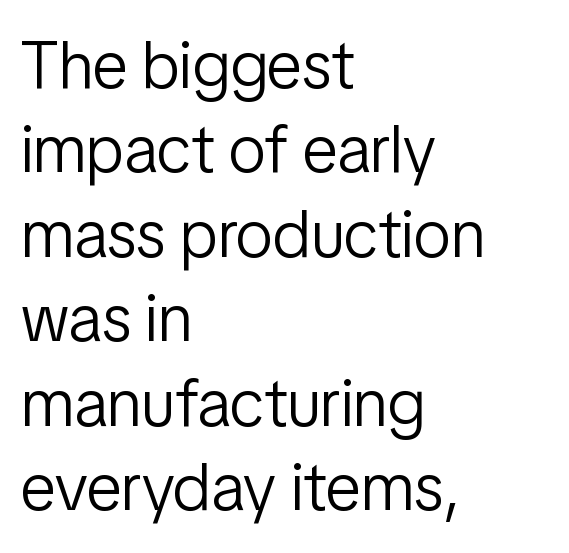
The image shows 67 px light, condensed sans-serif type, upright; set left-aligned, normal line spacing (1.26x), normal letter spacing, not underlined; low stroke contrast and a medium x-height.
